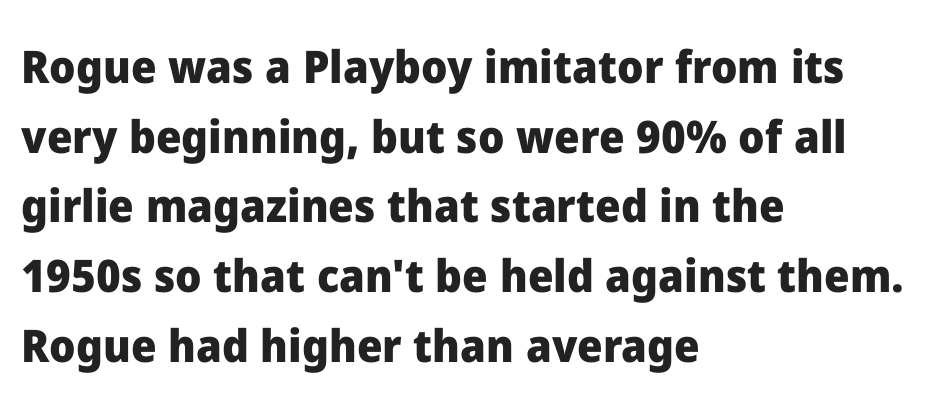
The image shows 45 px heavy sans-serif type, upright; set left-aligned, normal line spacing (1.55x), normal letter spacing, not underlined; low stroke contrast and a medium x-height.
